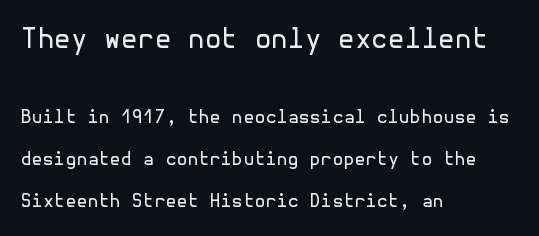
Every row of glyphs begins at an identical x-position on the left. The strip under each line holds only bare page. Each new line begins a long way beneath the previous one. Nothing heavy about these letters — not bold at all.
